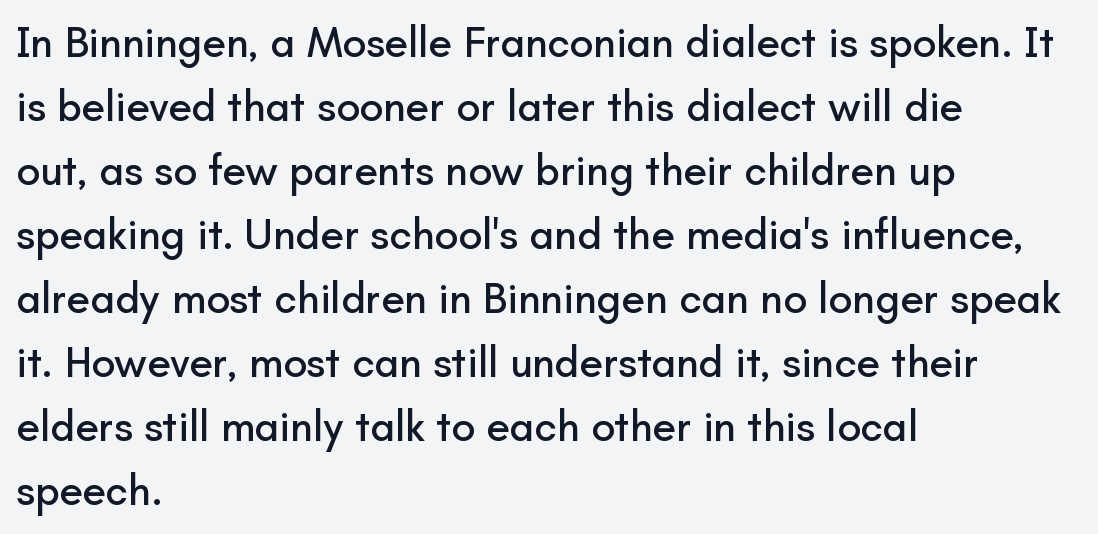
The image shows 43 px sans-serif type, upright; set left-aligned, normal line spacing (1.49x), normal letter spacing, not underlined; low stroke contrast and a small x-height.
